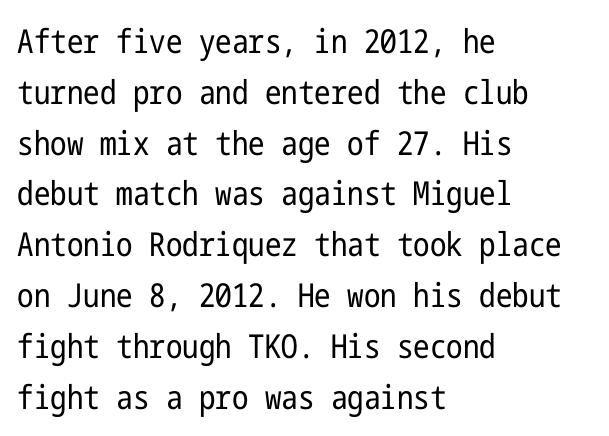
Posture: upright roman. Is there much room between lines? A standard amount, neither cramped nor airy. No word sits above an underline. The face used here is a sans, in the tradition of grotesques and geometrics. Is the type heavy? It reads as light-to-regular instead.
